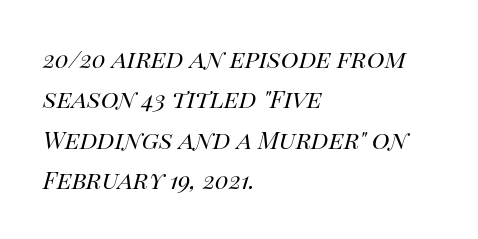
The image shows 30 px regular-weight type, italic (leaning right); set left-aligned, normal line spacing (1.35x), normal letter spacing, not underlined; high stroke contrast and a large x-height.
